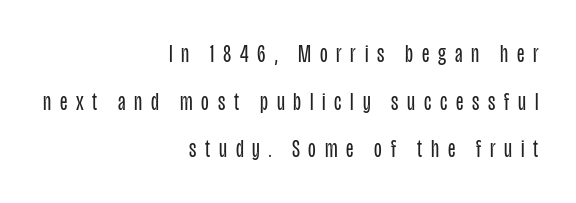
{"italic": "no", "bold": "no", "underline": "no", "align": "right", "line_spacing": "loose", "line_spacing_ratio": 1.91, "letter_spacing": "wide", "letter_spacing_em": 0.35, "glyph_px": 25}
